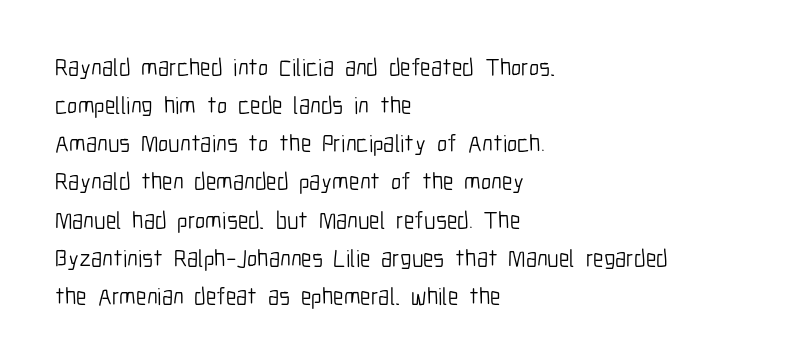
{"italic": "no", "bold": "no", "underline": "no", "align": "left", "line_spacing": "normal", "line_spacing_ratio": 1.59, "letter_spacing": "normal", "letter_spacing_em": 0.0, "glyph_px": 24}
